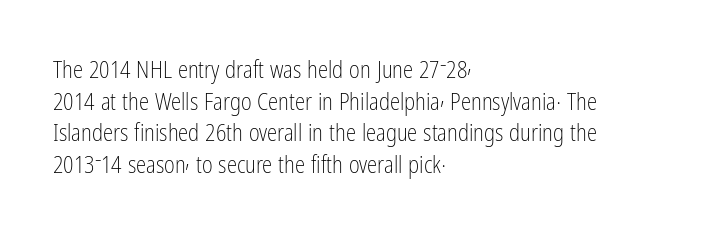
{"italic": "no", "bold": "no", "underline": "no", "align": "left", "line_spacing": "normal", "line_spacing_ratio": 1.37, "letter_spacing": "normal", "letter_spacing_em": 0.0, "glyph_px": 23}
